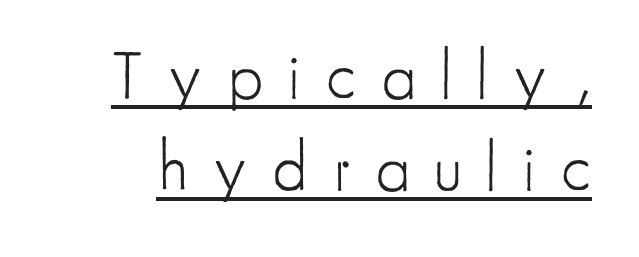
Q: Is the text bold? A: No.
Q: Is the text italic (slanted)? A: No, it is upright.
Q: Is the typeface a serif or a sans-serif typeface? A: Sans-serif.
Q: Is the text underlined? A: Yes.
Q: Is the spacing between letters normal or unusually wide? A: Unusually wide.
Q: Is the spacing between lines tight, normal or loose? A: Normal.
Q: Width (condensed, normal, or wide)? A: Condensed.
Q: Stroke contrast? A: Low.
Q: x-height? A: Small.
Q: Monospaced? A: No.
